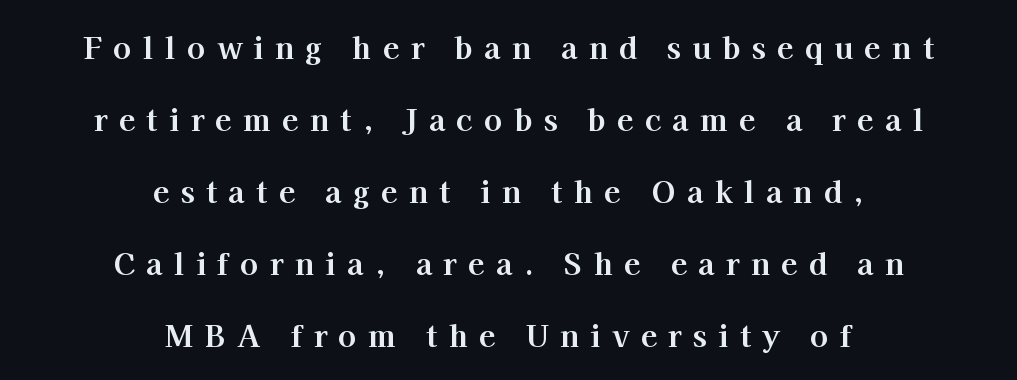
{"serif": "yes", "italic": "no", "bold": "yes", "weight": "bold", "width": "normal", "stroke_contrast": "high", "x_height": "medium", "monospaced": "no", "underline": "no", "align": "center", "line_spacing": "loose", "line_spacing_ratio": 2.4, "letter_spacing": "wide", "letter_spacing_em": 0.38, "glyph_px": 30}
